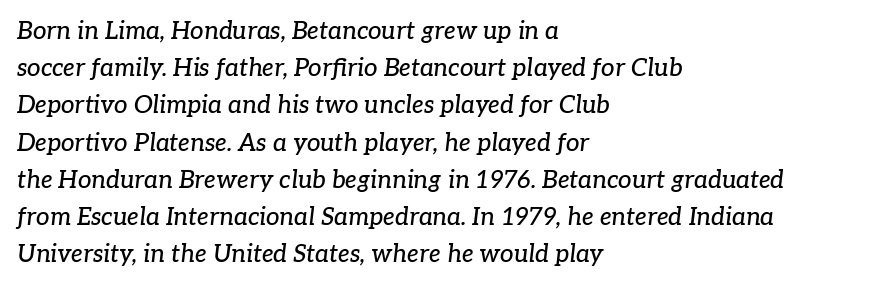
The image shows 24 px text type, italic (leaning right); set left-aligned, normal line spacing (1.55x), normal letter spacing, not underlined.
